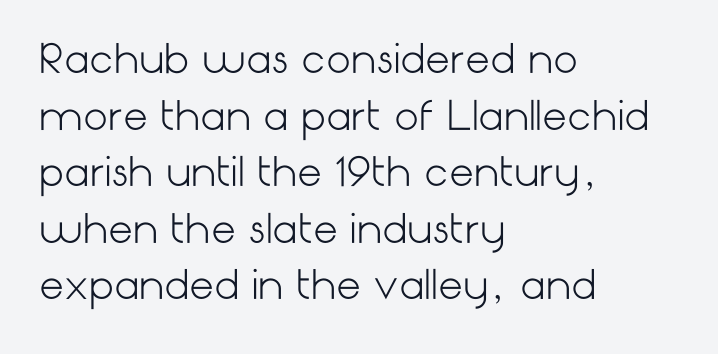
Regular leading. Heaviness? Minimal to ordinary, like unemphasized prose. Caption: standard tracking, unaltered. The passage shown is typeset with a sans-serif family.
